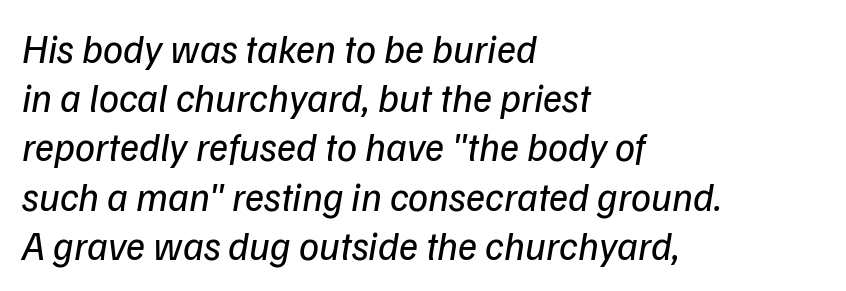
Q: Is the text bold? A: No.
Q: Is the typeface a serif or a sans-serif typeface? A: Sans-serif.
Q: Is the text underlined? A: No.
Q: How is the paragraph aligned? A: Left-aligned.
Q: Is the spacing between letters normal or unusually wide? A: Normal.
Q: Width (condensed, normal, or wide)? A: Normal.
Q: Stroke contrast? A: Low.
Q: x-height? A: Medium.
Q: Monospaced? A: No.
